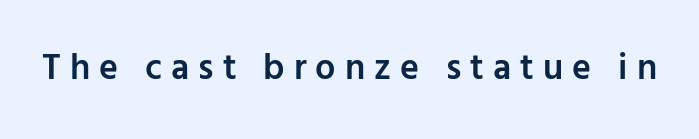
{"serif": "no", "italic": "no", "bold": "semi", "weight": "semibold", "width": "normal", "stroke_contrast": "low", "x_height": "medium", "monospaced": "no", "underline": "no", "letter_spacing": "wide", "letter_spacing_em": 0.25, "glyph_px": 36}
